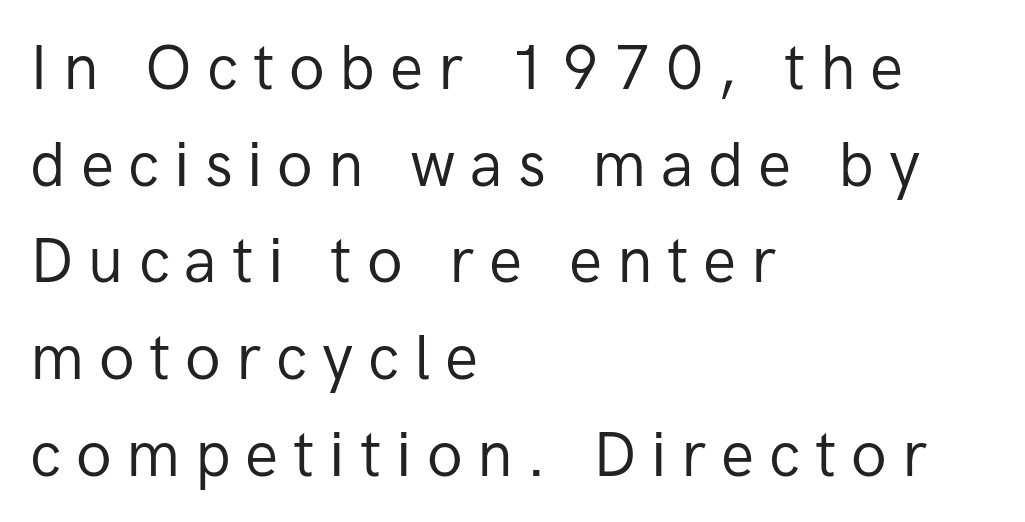
Words appear elongated and porous because spacing is wide. These lines sit exactly where default settings would place them. I'd call this a sans setting — the letters go barefoot. Visually the block forms a straight wall on the left and a jagged coastline on the right. Letters rest on an invisible, unmarked baseline.
